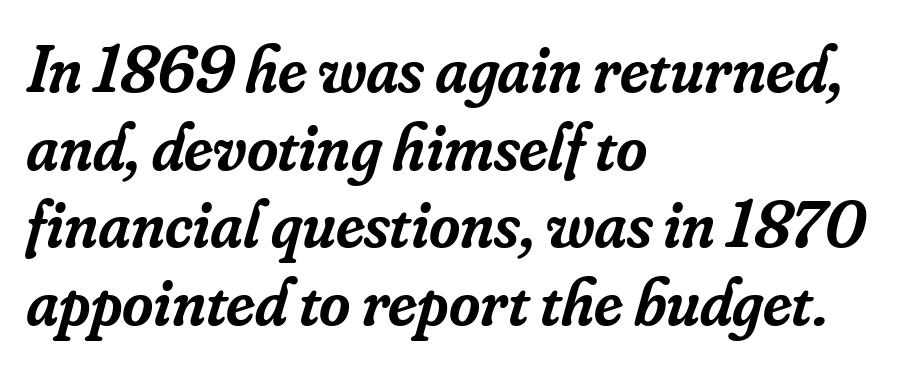
Q: Is the text bold? A: Semi-bold.
Q: Is the text italic (slanted)? A: Yes, it leans right by about 16 degrees.
Q: Is the typeface a serif or a sans-serif typeface? A: Serif.
Q: Is the text underlined? A: No.
Q: How is the paragraph aligned? A: Left-aligned.
Q: Is the spacing between letters normal or unusually wide? A: Normal.
Q: Width (condensed, normal, or wide)? A: Normal.
Q: Stroke contrast? A: Low.
Q: x-height? A: Small.
Q: Monospaced? A: No.
